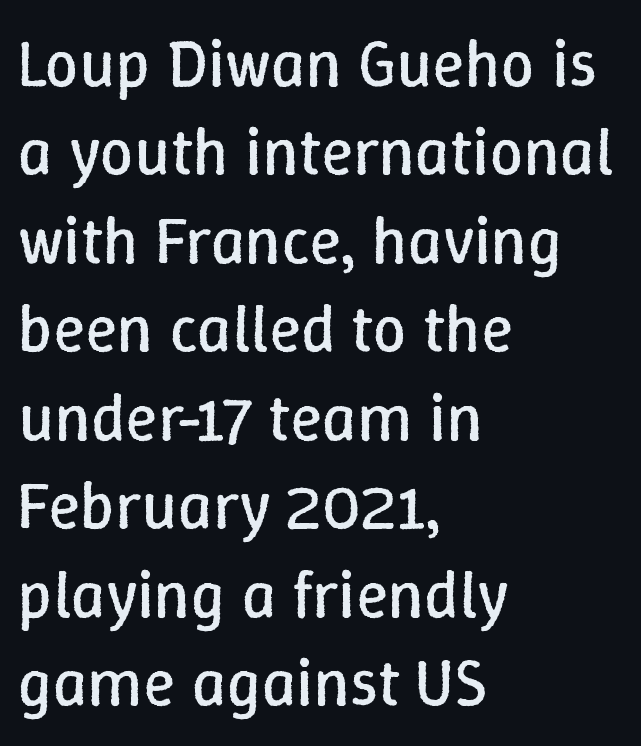
{"italic": "no", "bold": "no", "weight": "regular", "width": "normal", "stroke_contrast": "low", "x_height": "medium", "monospaced": "no", "underline": "no", "align": "left", "line_spacing": "normal", "line_spacing_ratio": 1.32, "letter_spacing": "normal", "letter_spacing_em": 0.0, "glyph_px": 67}
